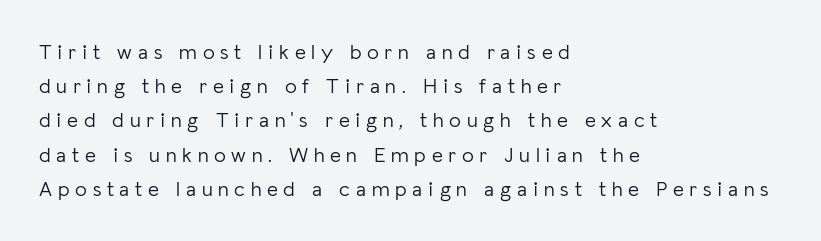
If you drew a line through each stem, it would be perfectly vertical. Rows of type keep a routine distance in the vertical direction. Weight class: somewhere from thin through regular. The baseline area is clear.
